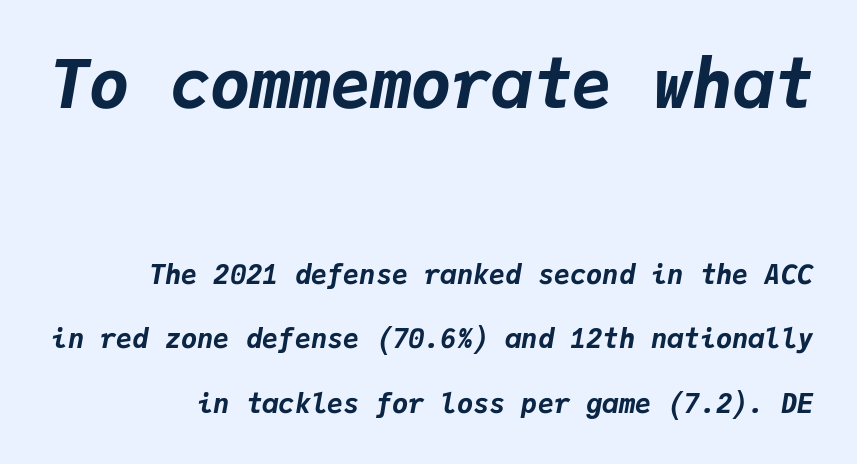
Q: Is the text bold? A: Yes.
Q: Is the text italic (slanted)? A: Yes, it leans right by about 9 degrees.
Q: Is the text underlined? A: No.
Q: How is the paragraph aligned? A: Right-aligned.
Q: Is the spacing between letters normal or unusually wide? A: Normal.
Q: Is the spacing between lines tight, normal or loose? A: Loose.
Q: Which block of text is set in a larger size, the first (top) or the second (bottom)? A: The first (top) one.
Q: Width (condensed, normal, or wide)? A: Normal.
Q: Stroke contrast? A: Low.
Q: x-height? A: Medium.
Q: Monospaced? A: Yes.
